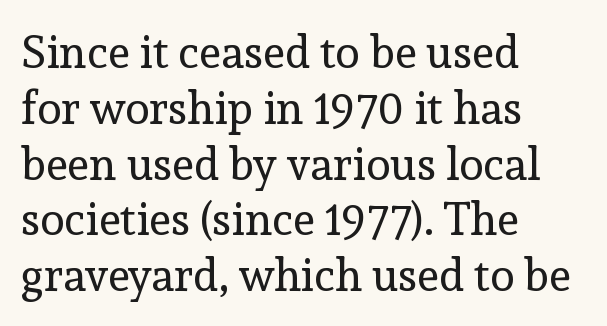
The image shows 45 px regular-weight serif type, upright; set left-aligned, line spacing 1.24x, normal letter spacing, not underlined; a medium x-height.
